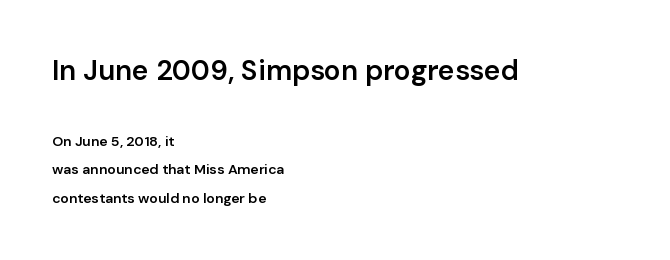
{"serif": "no", "italic": "no", "bold": "semi", "weight": "semibold", "width": "normal", "stroke_contrast": "low", "x_height": "medium", "monospaced": "no", "underline": "no", "align": "left", "line_spacing": "loose", "line_spacing_ratio": 2.04, "letter_spacing": "normal", "letter_spacing_em": 0.0, "larger_block": "first", "size_ratio": 2.0, "glyph_px": 28}
